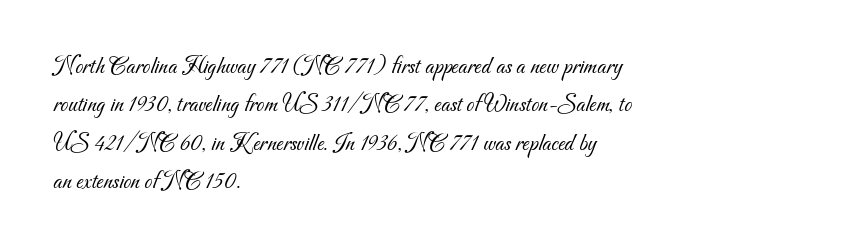
Q: Is the text bold? A: No.
Q: Is the text underlined? A: No.
Q: How is the paragraph aligned? A: Left-aligned.
Q: Is the spacing between letters normal or unusually wide? A: Normal.
Q: Is the spacing between lines tight, normal or loose? A: Normal.
